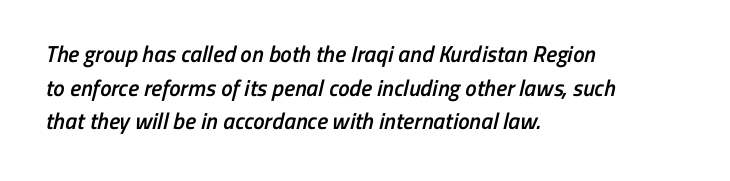
{"bold": "semi", "underline": "no", "align": "left", "line_spacing": "normal", "line_spacing_ratio": 1.46, "letter_spacing": "normal", "letter_spacing_em": 0.0, "glyph_px": 23}
